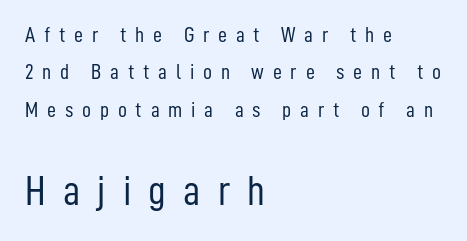
The text block is weighted toward the left margin, trailing off unevenly rightward. Italic: no, the glyphs are upright roman. The strokes carry an ordinary text weight at most. Just letters on the line, the space beneath them empty. Do the characters align in a grid? No, the font is proportional.
